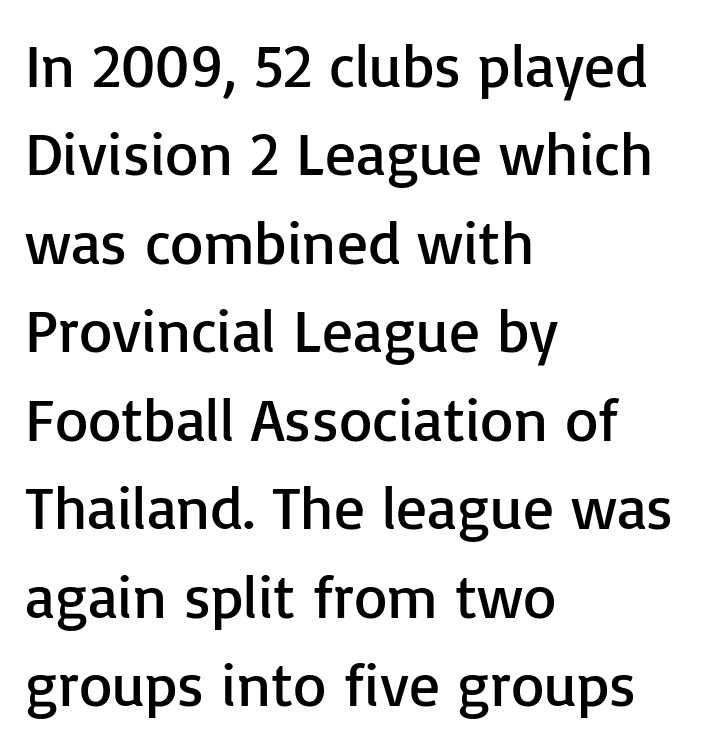
Q: Is the text bold? A: No.
Q: Is the text italic (slanted)? A: No, it is upright.
Q: Is the typeface a serif or a sans-serif typeface? A: Sans-serif.
Q: Is the text underlined? A: No.
Q: How is the paragraph aligned? A: Left-aligned.
Q: Is the spacing between letters normal or unusually wide? A: Normal.
Q: Is the spacing between lines tight, normal or loose? A: Normal.
Q: Width (condensed, normal, or wide)? A: Normal.
Q: Stroke contrast? A: Low.
Q: x-height? A: Medium.
Q: Monospaced? A: No.
